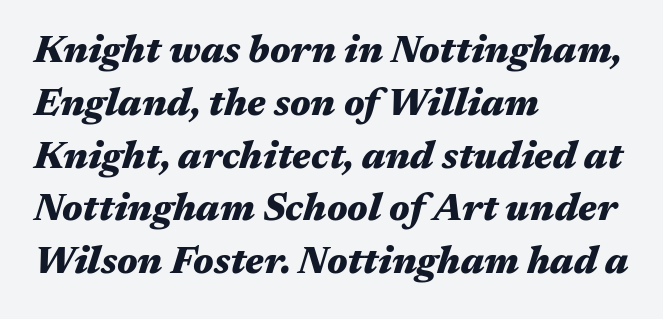
The face used here is rendered with its standard letterfit. Think of a printed novel: that variable character pitch is what you see here. The setting favours the left margin, as ordinary paragraphs usually do. What's the leading like? Ordinary, nothing unusual. Each glyph is drawn with heavy, bold strokes. A typesetter would mark this as italic.
